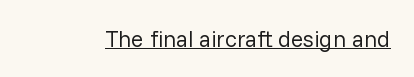
{"italic": "no", "bold": "no", "underline": "yes", "letter_spacing": "normal", "letter_spacing_em": 0.0, "glyph_px": 23}
